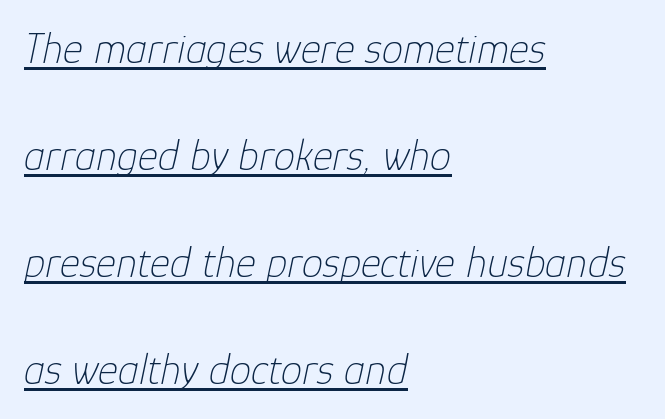
{"italic": "yes", "lean": "right", "slant_degrees": 12, "bold": "no", "weight": "thin", "width": "normal", "stroke_contrast": "low", "x_height": "medium", "monospaced": "no", "underline": "yes", "align": "left", "line_spacing": "loose", "line_spacing_ratio": 2.49, "letter_spacing": "normal", "letter_spacing_em": 0.0, "glyph_px": 43}
